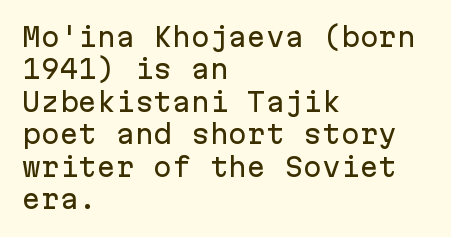
Q: Is the text italic (slanted)? A: No, it is upright.
Q: Is the text underlined? A: No.
Q: How is the paragraph aligned? A: Left-aligned.
Q: Is the spacing between letters normal or unusually wide? A: Normal.
Q: Is the spacing between lines tight, normal or loose? A: Normal.
